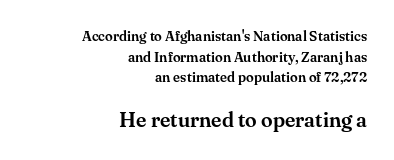
Q: Is the text italic (slanted)? A: No, it is upright.
Q: Is the text underlined? A: No.
Q: How is the paragraph aligned? A: Right-aligned.
Q: Is the spacing between letters normal or unusually wide? A: Normal.
Q: Is the spacing between lines tight, normal or loose? A: Normal.
Q: Which block of text is set in a larger size, the first (top) or the second (bottom)? A: The second (bottom) one.
